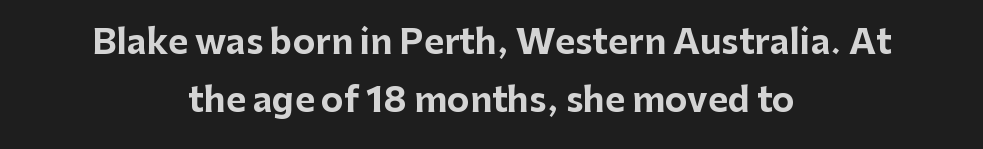
The image shows 34 px bold sans-serif type, upright; set centered, line spacing 1.71x, normal letter spacing, not underlined; low stroke contrast and a medium x-height.
